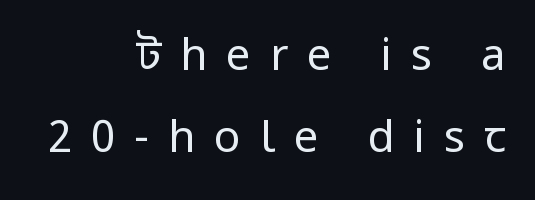
Q: Is the text bold? A: No.
Q: Is the text italic (slanted)? A: No, it is upright.
Q: Is the typeface a serif or a sans-serif typeface? A: Sans-serif.
Q: Is the text underlined? A: No.
Q: How is the paragraph aligned? A: Right-aligned.
Q: Is the spacing between letters normal or unusually wide? A: Unusually wide.
Q: Width (condensed, normal, or wide)? A: Normal.
Q: Stroke contrast? A: Low.
Q: x-height? A: Medium.
Q: Monospaced? A: No.
